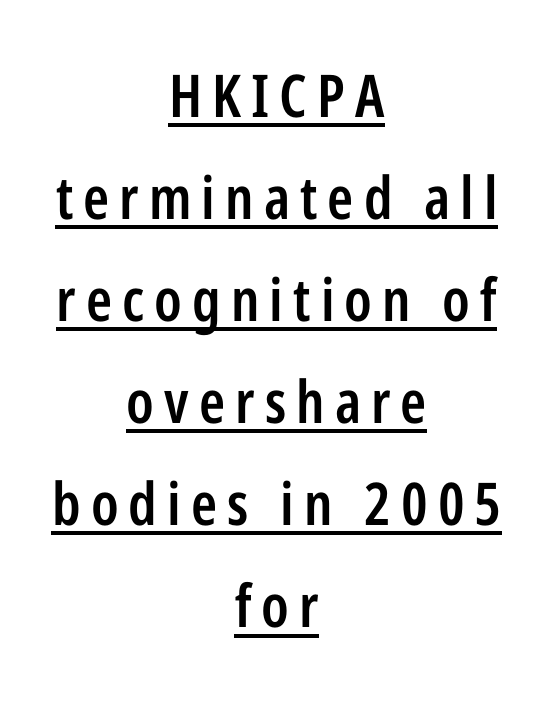
{"serif": "no", "italic": "no", "bold": "semi", "weight": "semibold", "width": "condensed", "stroke_contrast": "low", "x_height": "medium", "monospaced": "no", "underline": "yes", "align": "center", "line_spacing_ratio": 1.73, "glyph_px": 59}
